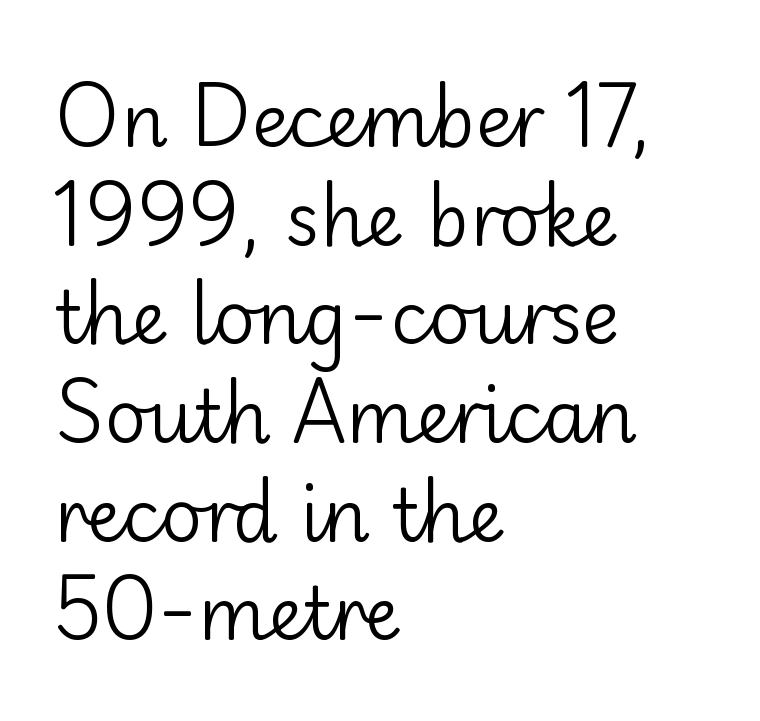
{"serif": "no", "italic": "no", "bold": "no", "weight": "regular", "width": "normal", "stroke_contrast": "low", "x_height": "small", "monospaced": "no", "underline": "no", "align": "left", "line_spacing": "normal", "line_spacing_ratio": 1.37, "letter_spacing": "normal", "letter_spacing_em": 0.0, "glyph_px": 72}
